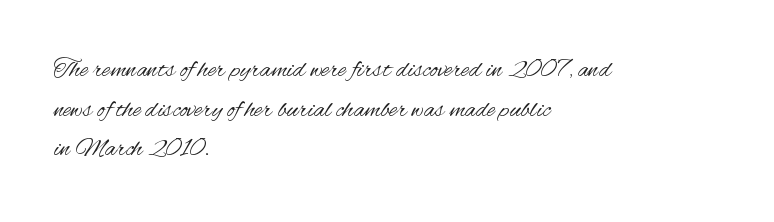
The block of text has a typical density, with ordinary space between rows. The line texture is even and compact thanks to regular tracking. Nothing heavy about these letters — not bold at all. Which margin do the lines hug? The left one — the right edge is uneven.
